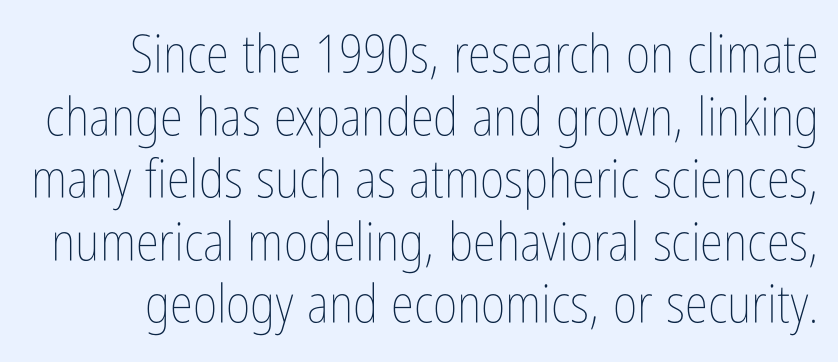
Q: Is the text bold? A: No.
Q: Is the text italic (slanted)? A: No, it is upright.
Q: Is the text underlined? A: No.
Q: Is the spacing between letters normal or unusually wide? A: Normal.
Q: Width (condensed, normal, or wide)? A: Condensed.
Q: Stroke contrast? A: Low.
Q: x-height? A: Medium.
Q: Monospaced? A: No.
